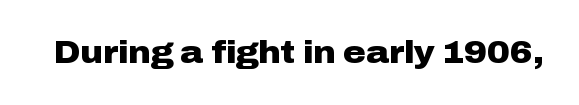
{"serif": "no", "italic": "no", "bold": "yes", "weight": "heavy", "width": "wide", "stroke_contrast": "low", "x_height": "medium", "monospaced": "no", "underline": "no", "letter_spacing": "normal", "letter_spacing_em": 0.0, "glyph_px": 31}
